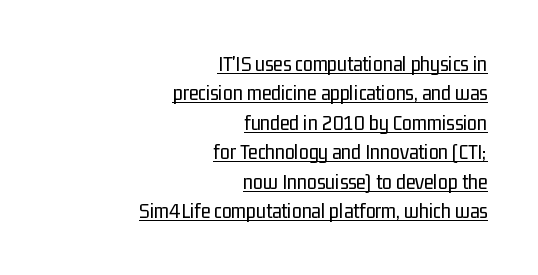
The image shows 22 px text type, upright; set right-aligned, normal line spacing (1.34x), normal letter spacing, underlined.
